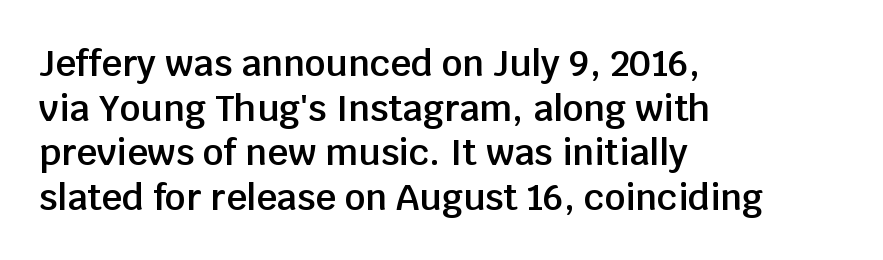
Look at the tracking — it's just the regular setting, nothing added. Notice how the passage keeps a crisp vertical edge on the left only. The typesetting leans somewhat heavy: a semibold. Is this a fixed-width face? No — the glyphs have proportional, varying widths. Only glyphs here, with clear space below each row.
